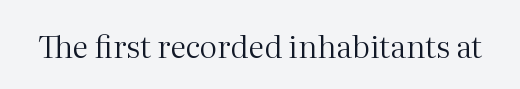
The font sits on the lighter half of the weight spectrum, regular included. Glance below the letters and you will spot only blank space. The type family on display is of the serif kind. A typesetter would call this proportional, since set widths differ per character.
